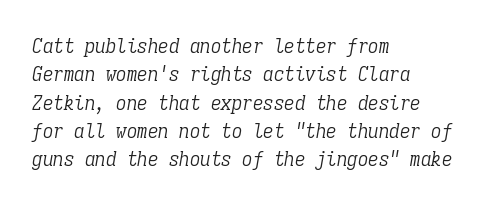
The image shows 21 px text type, italic (leaning right); set left-aligned, normal line spacing (1.35x), normal letter spacing, not underlined.
